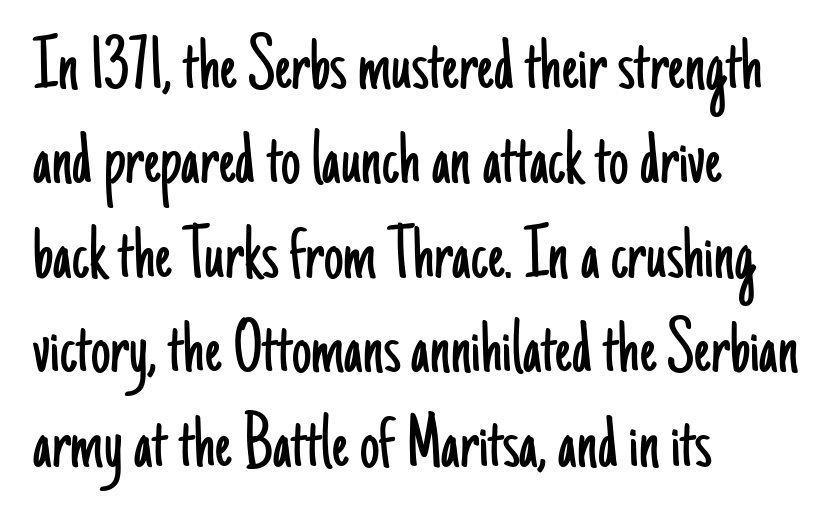
Q: Is the text bold? A: No.
Q: Is the text italic (slanted)? A: No, it is upright.
Q: Is the typeface a serif or a sans-serif typeface? A: Sans-serif.
Q: Is the text underlined? A: No.
Q: How is the paragraph aligned? A: Left-aligned.
Q: Is the spacing between letters normal or unusually wide? A: Normal.
Q: Width (condensed, normal, or wide)? A: Condensed.
Q: Stroke contrast? A: Low.
Q: x-height? A: Small.
Q: Monospaced? A: No.
